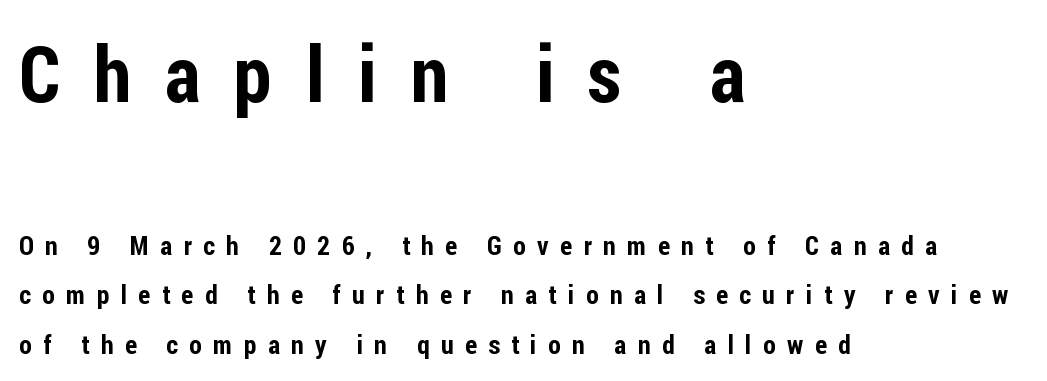
The image shows 77 px condensed sans-serif type, upright; set left-aligned, loose line spacing (1.9x), unusually wide letter spacing (+0.44 em), not underlined; the first (top) block is 2.96x larger; low stroke contrast and a medium x-height.
